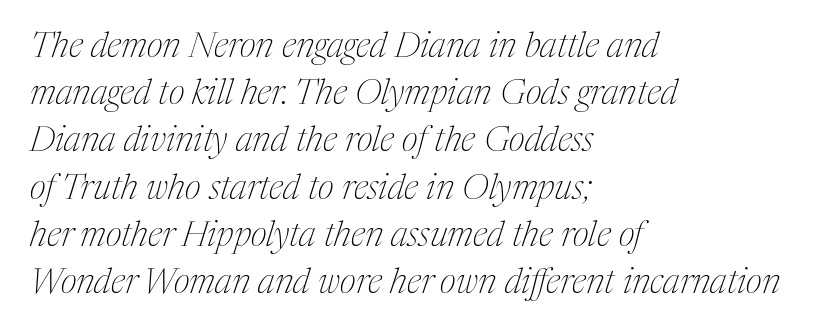
Q: Is the text bold? A: No.
Q: Is the text italic (slanted)? A: Yes, it leans right by about 17 degrees.
Q: Is the typeface a serif or a sans-serif typeface? A: Serif.
Q: Is the text underlined? A: No.
Q: How is the paragraph aligned? A: Left-aligned.
Q: Is the spacing between letters normal or unusually wide? A: Normal.
Q: Is the spacing between lines tight, normal or loose? A: Normal.
Q: Width (condensed, normal, or wide)? A: Condensed.
Q: Stroke contrast? A: Medium.
Q: x-height? A: Medium.
Q: Monospaced? A: No.
